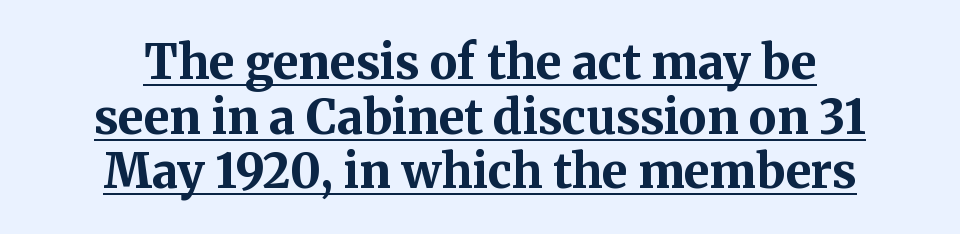
Q: Is the text bold? A: Yes.
Q: Is the text italic (slanted)? A: No, it is upright.
Q: Is the typeface a serif or a sans-serif typeface? A: Serif.
Q: Is the text underlined? A: Yes.
Q: How is the paragraph aligned? A: Centered.
Q: Is the spacing between letters normal or unusually wide? A: Normal.
Q: Width (condensed, normal, or wide)? A: Normal.
Q: Stroke contrast? A: Medium.
Q: x-height? A: Medium.
Q: Monospaced? A: No.
